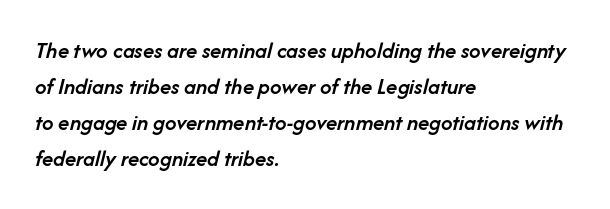
Q: Is the text bold? A: Semi-bold.
Q: Is the text italic (slanted)? A: Yes, it leans right by about 14 degrees.
Q: Is the text underlined? A: No.
Q: How is the paragraph aligned? A: Left-aligned.
Q: Is the spacing between letters normal or unusually wide? A: Normal.
Q: Is the spacing between lines tight, normal or loose? A: Normal.
